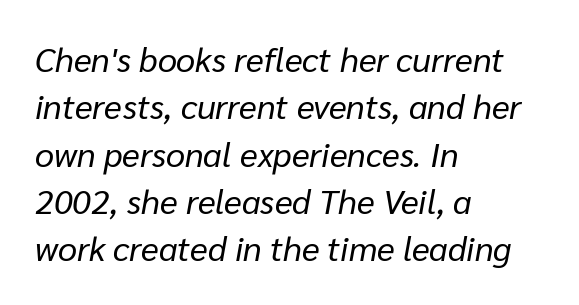
Q: Is the text bold? A: No.
Q: Is the text italic (slanted)? A: Yes, it leans right by about 10 degrees.
Q: Is the text underlined? A: No.
Q: How is the paragraph aligned? A: Left-aligned.
Q: Is the spacing between letters normal or unusually wide? A: Normal.
Q: Is the spacing between lines tight, normal or loose? A: Normal.
Q: Width (condensed, normal, or wide)? A: Normal.
Q: Stroke contrast? A: Low.
Q: x-height? A: Medium.
Q: Monospaced? A: No.
